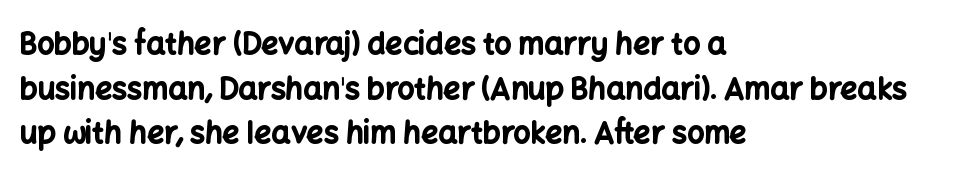
{"serif": "no", "italic": "no", "bold": "yes", "weight": "bold", "width": "normal", "stroke_contrast": "low", "x_height": "medium", "monospaced": "no", "underline": "no", "align": "left", "line_spacing": "normal", "line_spacing_ratio": 1.49, "letter_spacing": "normal", "letter_spacing_em": 0.0, "glyph_px": 30}
